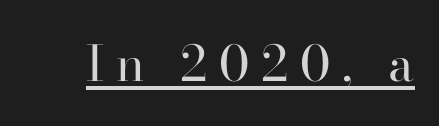
Q: Is the text bold? A: No.
Q: Is the text italic (slanted)? A: No, it is upright.
Q: Is the typeface a serif or a sans-serif typeface? A: Serif.
Q: Is the text underlined? A: Yes.
Q: Is the spacing between letters normal or unusually wide? A: Unusually wide.
Q: Width (condensed, normal, or wide)? A: Normal.
Q: Stroke contrast? A: High.
Q: x-height? A: Small.
Q: Monospaced? A: No.
